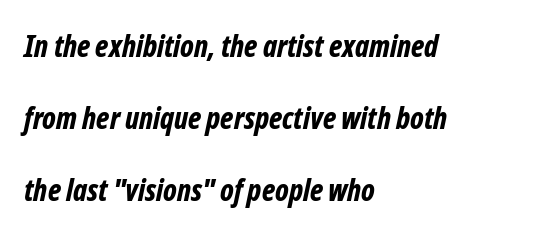
{"italic": "yes", "lean": "right", "slant_degrees": 12, "bold": "yes", "weight": "bold", "width": "condensed", "stroke_contrast": "low", "x_height": "medium", "monospaced": "no", "underline": "no", "align": "left", "line_spacing": "loose", "line_spacing_ratio": 2.4, "letter_spacing": "normal", "letter_spacing_em": 0.0, "glyph_px": 30}
